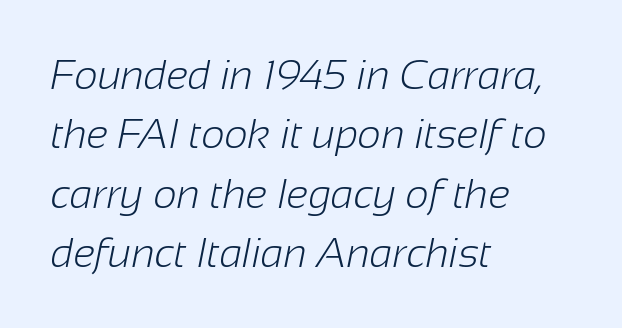
{"serif": "no", "bold": "no", "weight": "light", "width": "normal", "stroke_contrast": "low", "x_height": "medium", "monospaced": "no", "underline": "no", "align": "left", "line_spacing": "normal", "line_spacing_ratio": 1.45, "letter_spacing": "normal", "letter_spacing_em": 0.0, "glyph_px": 41}
